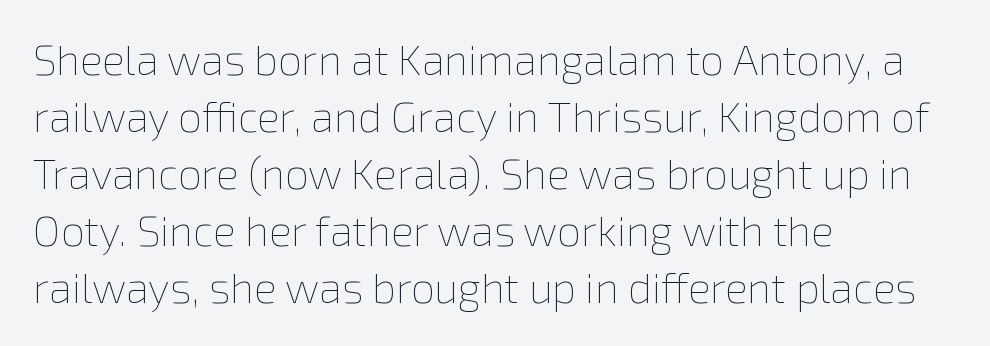
{"italic": "no", "bold": "no", "weight": "thin", "width": "normal", "stroke_contrast": "low", "x_height": "medium", "monospaced": "no", "underline": "no", "align": "left", "line_spacing": "normal", "line_spacing_ratio": 1.36, "letter_spacing": "normal", "letter_spacing_em": 0.0, "glyph_px": 42}
